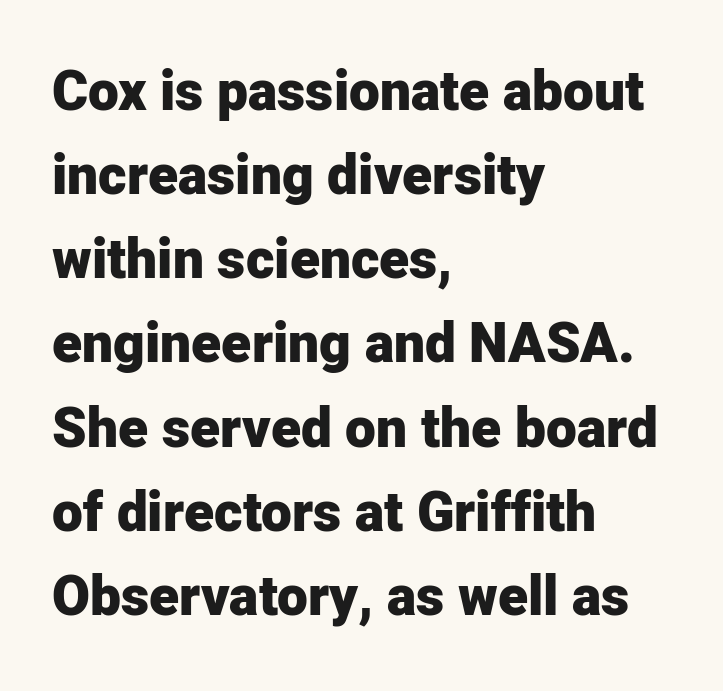
{"serif": "no", "italic": "no", "bold": "yes", "weight": "heavy", "width": "normal", "stroke_contrast": "low", "x_height": "medium", "monospaced": "no", "underline": "no", "align": "left", "line_spacing": "normal", "line_spacing_ratio": 1.53, "letter_spacing": "normal", "letter_spacing_em": 0.0, "glyph_px": 55}
